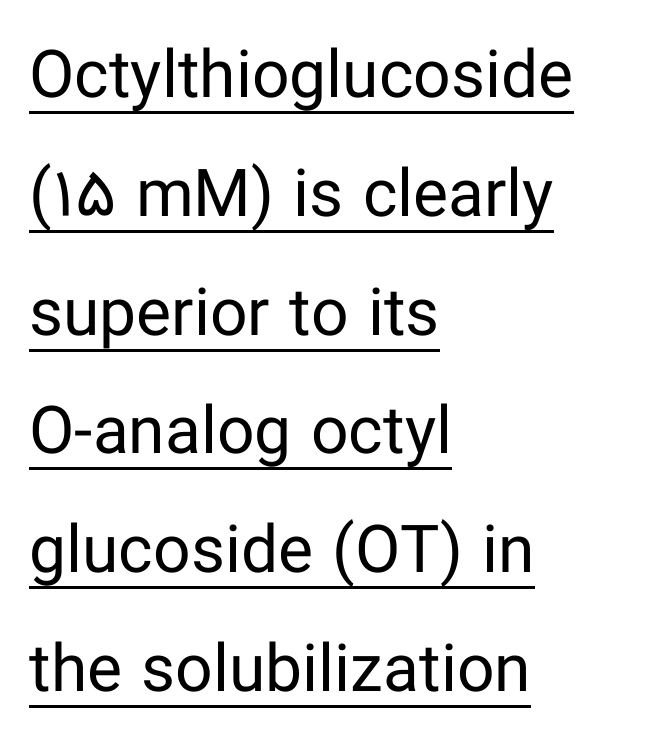
The image shows 66 px regular-weight sans-serif type, upright; set left-aligned, line spacing 1.8x, normal letter spacing, underlined; low stroke contrast and a medium x-height.
